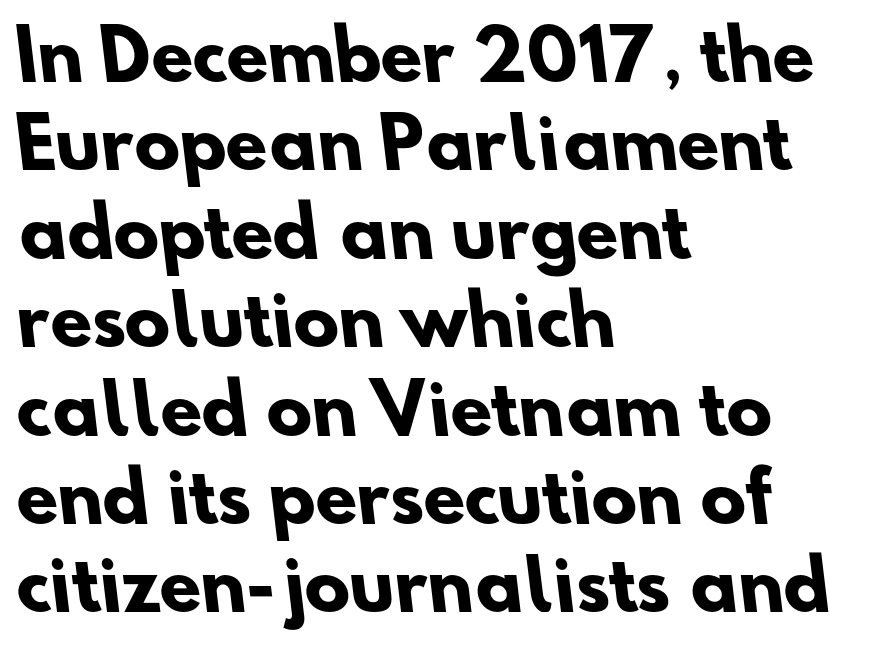
{"serif": "no", "bold": "yes", "weight": "heavy", "width": "normal", "stroke_contrast": "low", "x_height": "small", "monospaced": "no", "underline": "no", "align": "left", "line_spacing": "normal", "line_spacing_ratio": 1.3, "letter_spacing": "normal", "letter_spacing_em": 0.0, "glyph_px": 68}
